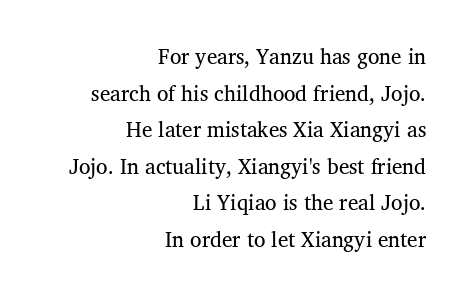
The image shows 21 px text type, upright; set right-aligned, line spacing 1.74x, normal letter spacing, not underlined.
